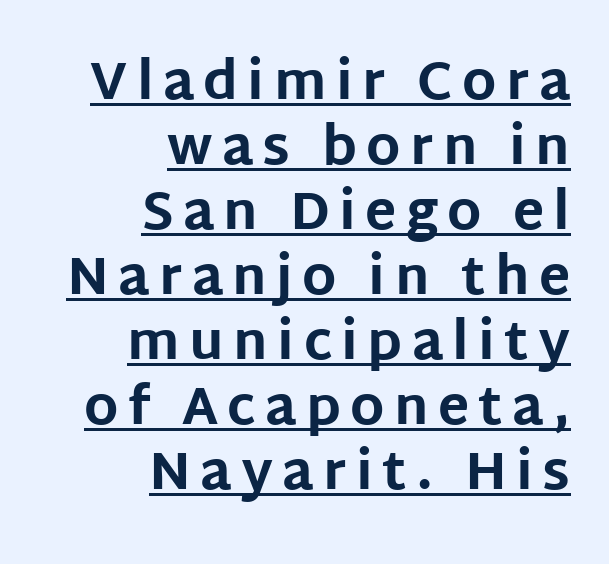
Q: Is the text bold? A: Yes.
Q: Is the text italic (slanted)? A: No, it is upright.
Q: Is the typeface a serif or a sans-serif typeface? A: Sans-serif.
Q: Is the text underlined? A: Yes.
Q: How is the paragraph aligned? A: Right-aligned.
Q: Is the spacing between lines tight, normal or loose? A: Normal.
Q: Width (condensed, normal, or wide)? A: Normal.
Q: Stroke contrast? A: Low.
Q: x-height? A: Large.
Q: Monospaced? A: No.
